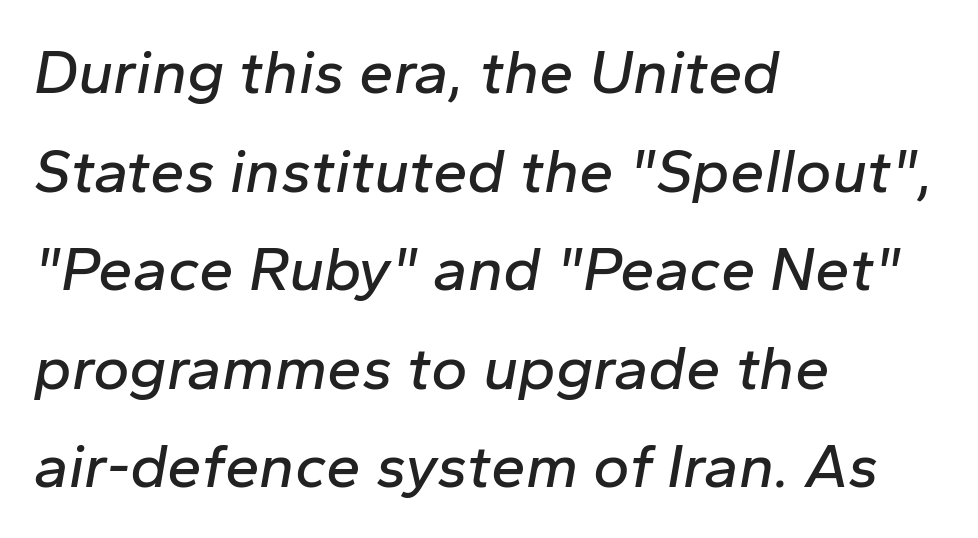
Short note: letters normally spaced. The space between consecutive lines is moderate. The face used here has a pronounced slope to its letters. Left-aligned paragraph, ragged on the right.
